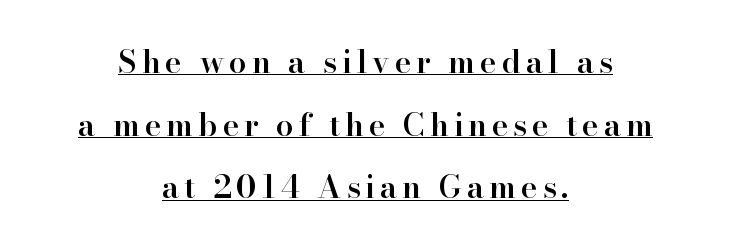
{"serif": "yes", "italic": "no", "bold": "semi", "weight": "semibold", "width": "normal", "stroke_contrast": "high", "x_height": "small", "monospaced": "no", "underline": "yes", "align": "center", "line_spacing": "loose", "line_spacing_ratio": 2.02, "glyph_px": 31}
